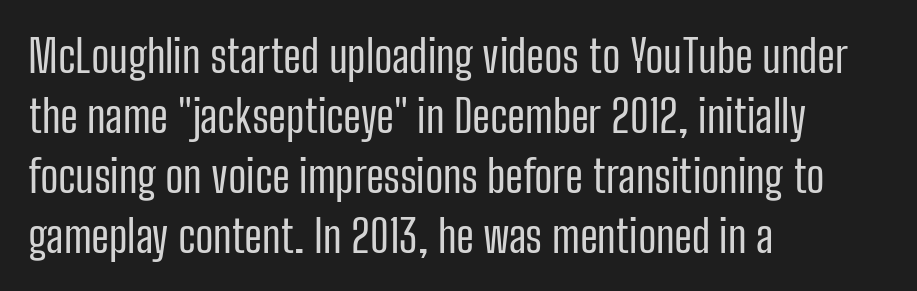
Q: Is the text bold? A: No.
Q: Is the text italic (slanted)? A: No, it is upright.
Q: Is the typeface a serif or a sans-serif typeface? A: Sans-serif.
Q: Is the text underlined? A: No.
Q: How is the paragraph aligned? A: Left-aligned.
Q: Is the spacing between letters normal or unusually wide? A: Normal.
Q: Is the spacing between lines tight, normal or loose? A: Normal.
Q: Width (condensed, normal, or wide)? A: Condensed.
Q: Stroke contrast? A: Low.
Q: x-height? A: Medium.
Q: Monospaced? A: No.
